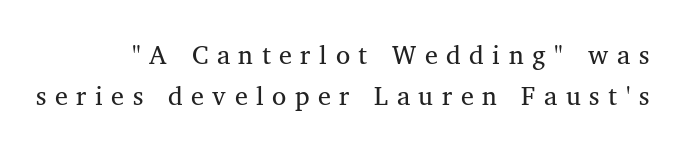
Nope, not italic — everything's standing straight. Descenders hang freely into open space. One glance says typical: line gaps are just what's usual. A quiet, ordinary-to-light weight characterises the typeface.
